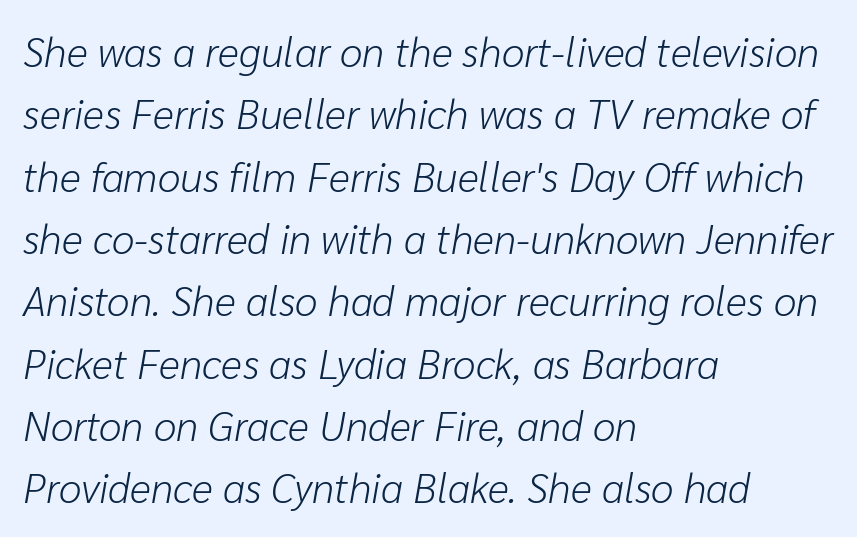
Interline gaps are of average width in this sample. Note the varied advance widths — an 'i' is clearly narrower than an 'm'. A typesetter would mark this as italic. There is no visible air inserted between adjacent glyphs. The space beneath each line is pristine and unruled.
